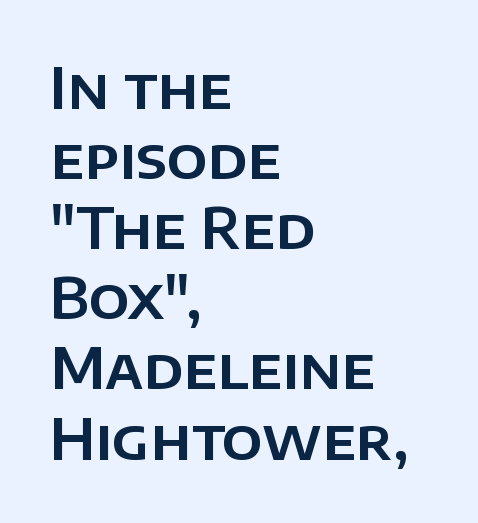
{"serif": "no", "italic": "no", "width": "normal", "stroke_contrast": "low", "x_height": "large", "monospaced": "no", "underline": "no", "align": "left", "line_spacing_ratio": 1.23, "letter_spacing": "normal", "letter_spacing_em": 0.0, "glyph_px": 57}
